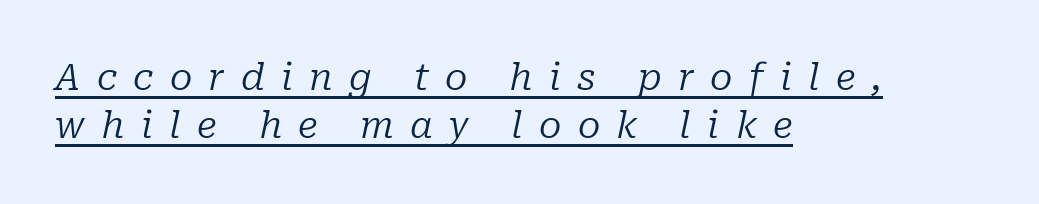
{"serif": "yes", "italic": "yes", "lean": "right", "slant_degrees": 10, "bold": "no", "weight": "regular", "width": "normal", "stroke_contrast": "low", "x_height": "medium", "monospaced": "no", "underline": "yes", "align": "left", "line_spacing": "normal", "line_spacing_ratio": 1.31, "letter_spacing": "wide", "letter_spacing_em": 0.44, "glyph_px": 37}
